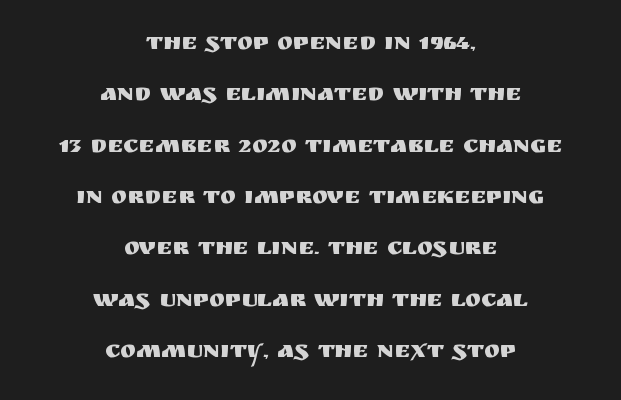
These lines stand farther apart than default settings would place them. There is no visible air inserted between adjacent glyphs. You can tell it's not italic because the verticals are truly vertical. Any mark beneath the type? The region is blank.
